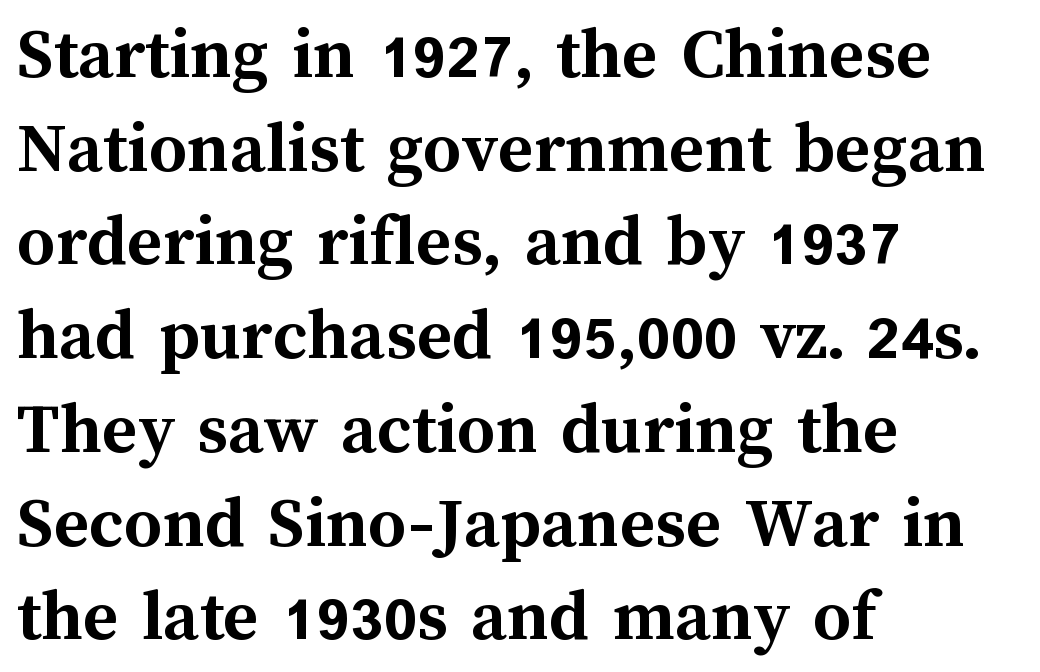
Upright lettering throughout. Summary of vertical rhythm: regular, with standard interline spacing. The font is running at its bold setting. Short and long lines alike share a common starting point at left.
